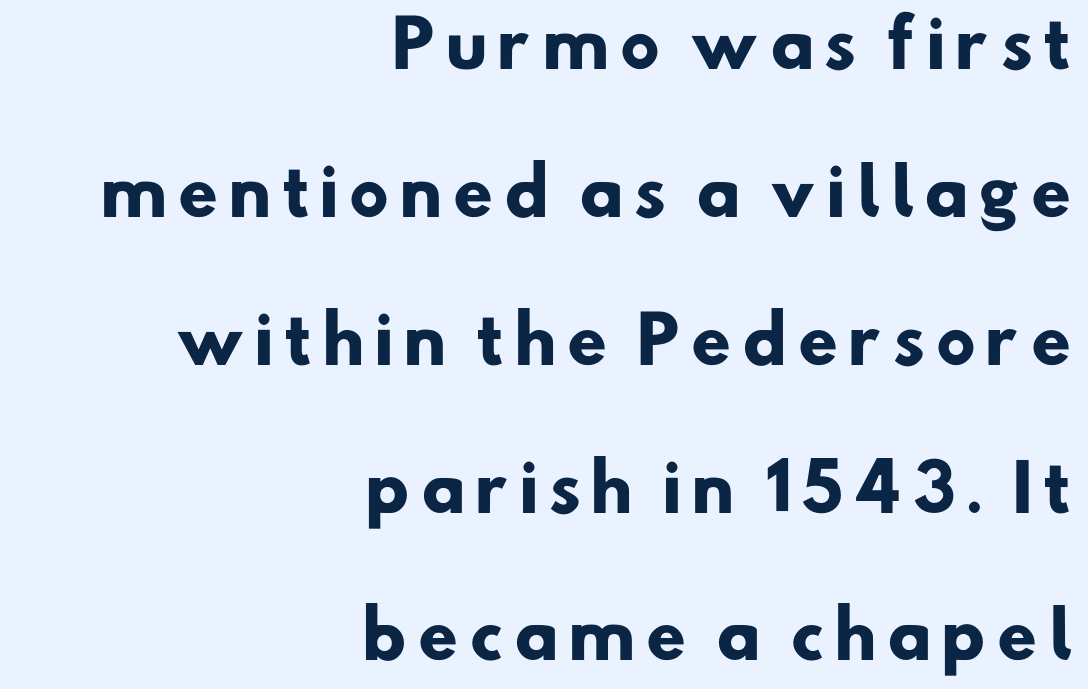
The image shows 64 px heavy sans-serif type; set right-aligned, loose line spacing (2.31x), not underlined; low stroke contrast and a small x-height.
